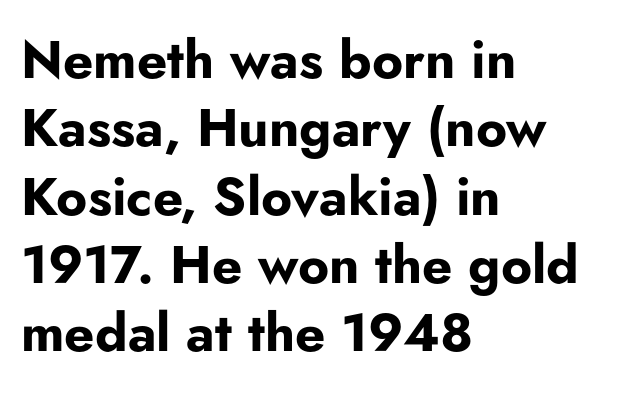
The image shows 53 px bold sans-serif type, upright; set left-aligned, normal line spacing (1.29x), normal letter spacing, not underlined; low stroke contrast and a small x-height.
